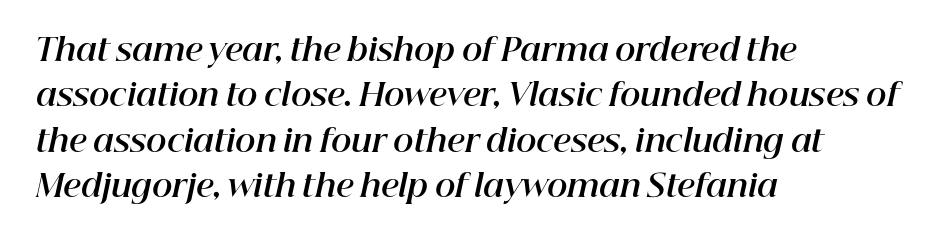
The image shows 31 px bold type, italic (leaning right); set left-aligned, normal line spacing (1.46x), normal letter spacing, not underlined; high stroke contrast and a medium x-height.
